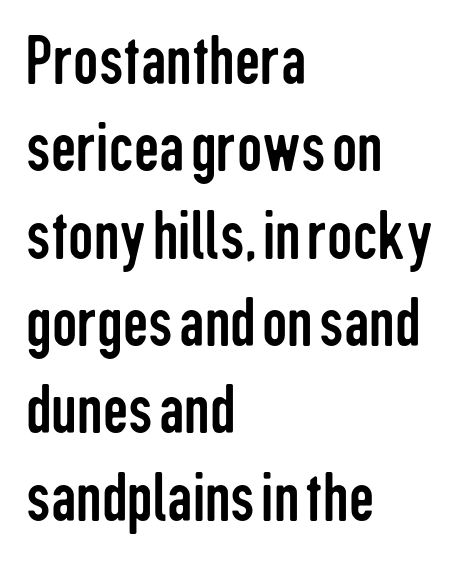
Each word holds together tightly as a unit, with standard inter-letter gaps. One-word summary of the alignment: left. Nothing sits at the stroke ends, so this counts as sans-serif. If you drew a line through each stem, it would be perfectly vertical. The rendering uses natural spacing where letterforms have individual widths.
